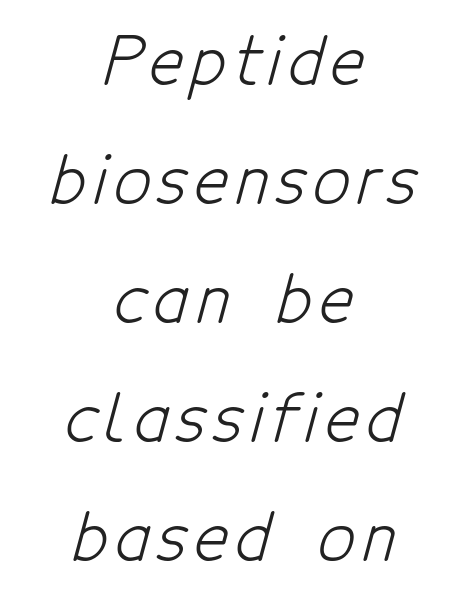
Q: Is the text bold? A: No.
Q: Is the typeface a serif or a sans-serif typeface? A: Sans-serif.
Q: Is the text underlined? A: No.
Q: How is the paragraph aligned? A: Centered.
Q: Width (condensed, normal, or wide)? A: Condensed.
Q: Stroke contrast? A: Low.
Q: x-height? A: Medium.
Q: Monospaced? A: No.
